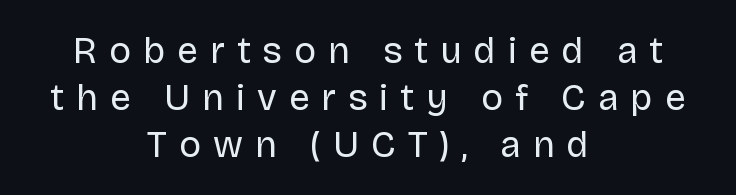
Unmarked baselines from the first word to the last. The typesetting does not lean heavy: it is not bold. Ascenders rise straight up at ninety degrees. Spacing verdict: proportional, widths tailored to each character. Grotesque or geometric, the face here clearly has no serifs.
